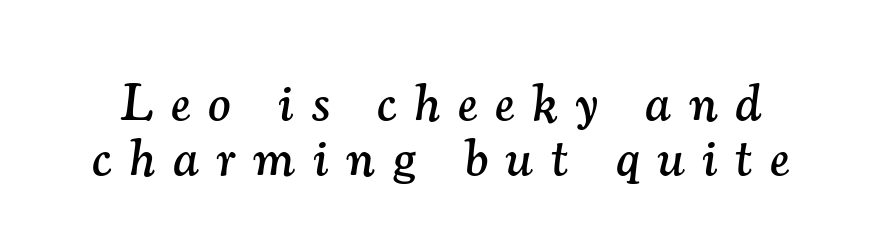
Q: Is the text italic (slanted)? A: Yes, it leans right by about 7 degrees.
Q: Is the typeface a serif or a sans-serif typeface? A: Serif.
Q: Is the text underlined? A: No.
Q: Is the spacing between letters normal or unusually wide? A: Unusually wide.
Q: Is the spacing between lines tight, normal or loose? A: Tight.
Q: Width (condensed, normal, or wide)? A: Normal.
Q: Stroke contrast? A: Medium.
Q: x-height? A: Small.
Q: Monospaced? A: No.
